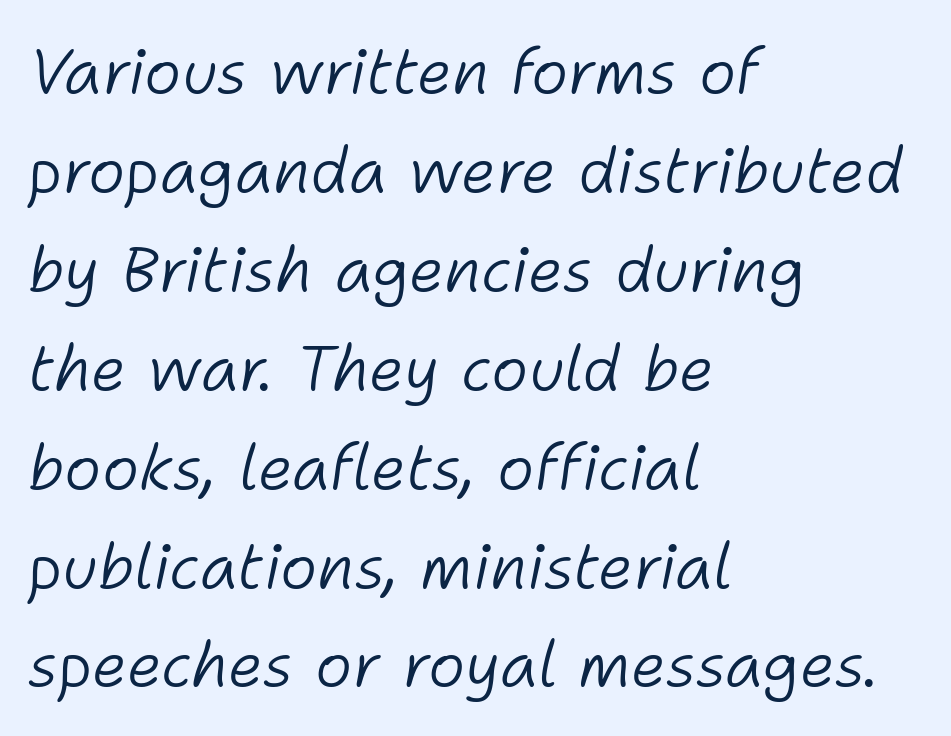
{"italic": "yes", "lean": "right", "slant_degrees": 11, "bold": "no", "weight": "light", "width": "normal", "stroke_contrast": "low", "x_height": "medium", "monospaced": "no", "underline": "no", "align": "left", "line_spacing": "normal", "line_spacing_ratio": 1.57, "letter_spacing": "normal", "letter_spacing_em": 0.0, "glyph_px": 63}
